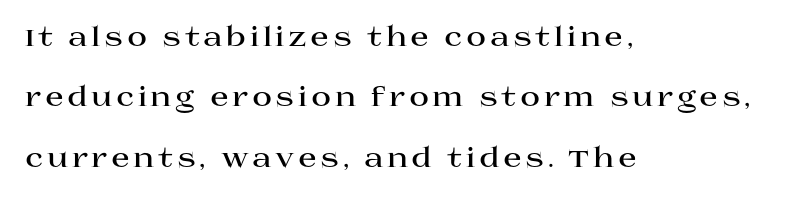
Regarding leading, the lines here are spaced well apart. No word sits above an underline. These lines are set flush left with a ragged right edge. Posture: upright roman.
